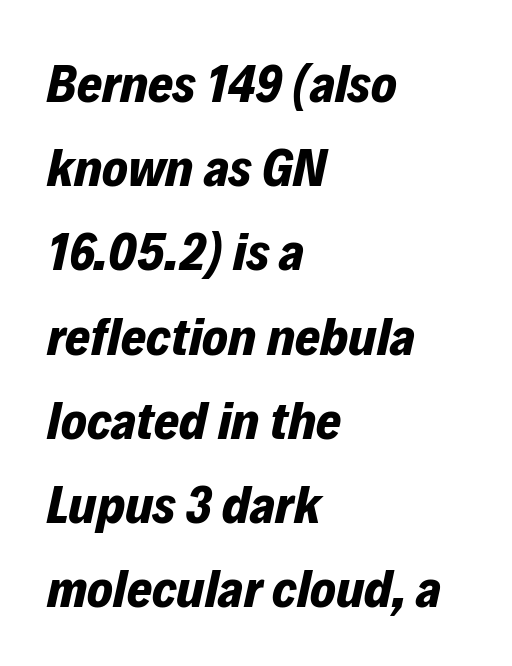
Horizontally, the lines are justified to the leading edge only. Pretty heavy lettering here — definitely bold. The type is set solid horizontally, with unmodified tracking. The passage shown is typed in a proportional face where columns would drift. Posture: slanted. Clear beneath every line of the passage.
